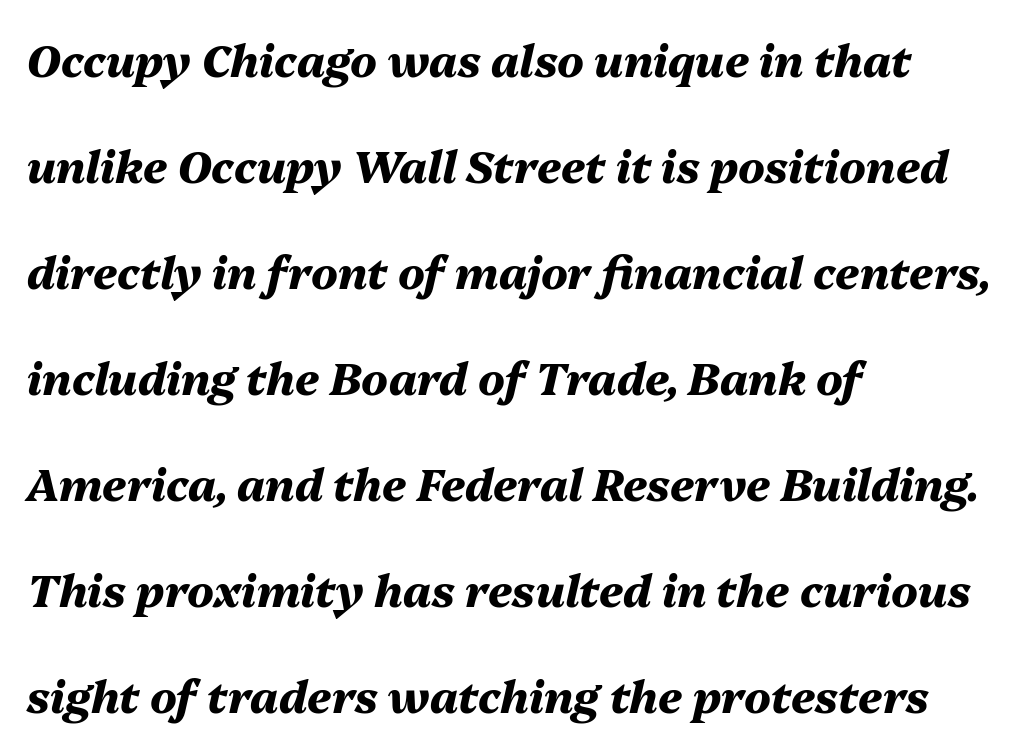
Q: Is the text bold? A: Yes.
Q: Is the text italic (slanted)? A: Yes, it leans right by about 13 degrees.
Q: Is the text underlined? A: No.
Q: How is the paragraph aligned? A: Left-aligned.
Q: Is the spacing between letters normal or unusually wide? A: Normal.
Q: Is the spacing between lines tight, normal or loose? A: Loose.
Q: Width (condensed, normal, or wide)? A: Normal.
Q: Stroke contrast? A: Medium.
Q: x-height? A: Medium.
Q: Monospaced? A: No.
